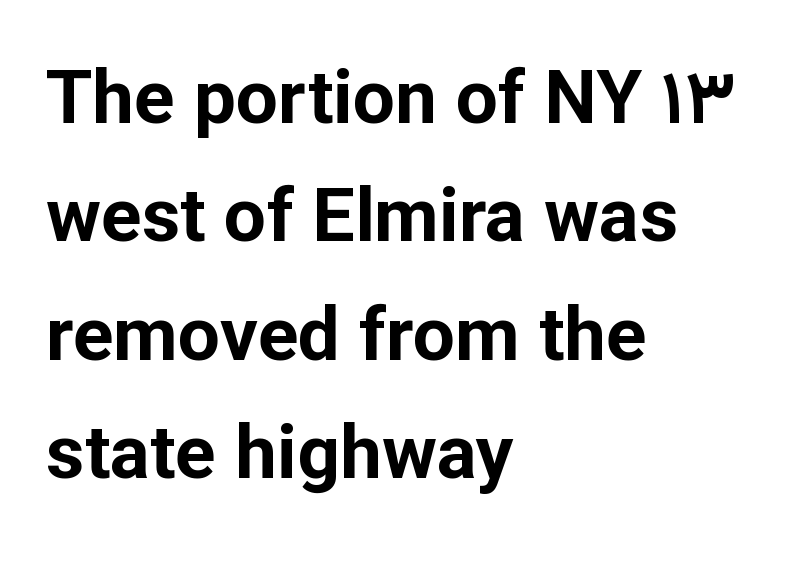
The image shows 75 px bold sans-serif type, upright; set left-aligned, normal line spacing (1.58x), normal letter spacing, not underlined; low stroke contrast and a medium x-height.
